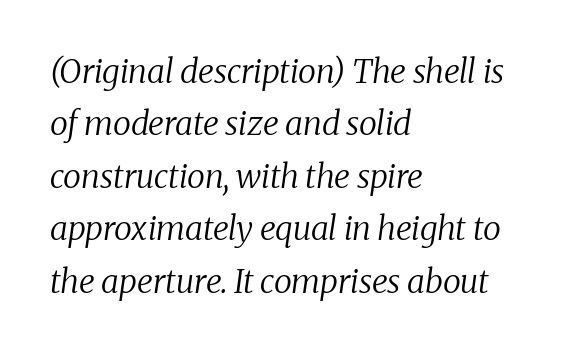
{"serif": "yes", "italic": "yes", "lean": "right", "slant_degrees": 8, "bold": "no", "weight": "regular", "width": "normal", "stroke_contrast": "medium", "x_height": "medium", "monospaced": "no", "underline": "no", "align": "left", "line_spacing": "normal", "line_spacing_ratio": 1.59, "letter_spacing": "normal", "letter_spacing_em": 0.0, "glyph_px": 33}
